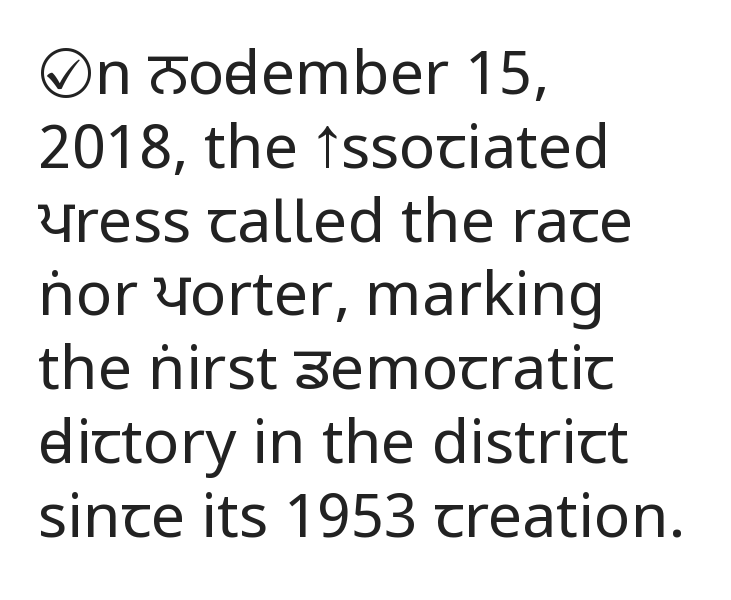
Q: Is the text bold? A: No.
Q: Is the text italic (slanted)? A: No, it is upright.
Q: Is the typeface a serif or a sans-serif typeface? A: Sans-serif.
Q: Is the text underlined? A: No.
Q: How is the paragraph aligned? A: Left-aligned.
Q: Is the spacing between letters normal or unusually wide? A: Normal.
Q: Width (condensed, normal, or wide)? A: Condensed.
Q: Stroke contrast? A: Low.
